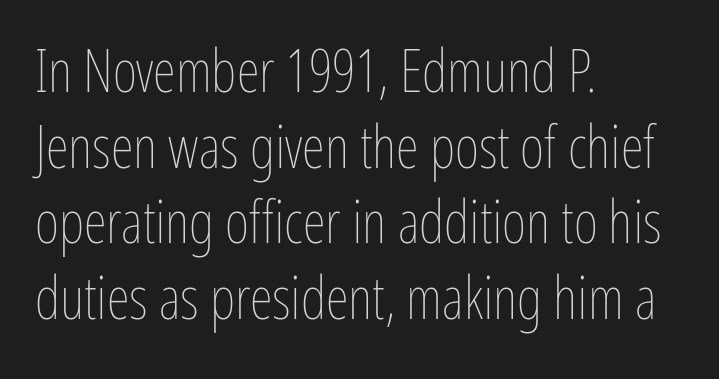
Q: Is the text bold? A: No.
Q: Is the text italic (slanted)? A: No, it is upright.
Q: Is the text underlined? A: No.
Q: How is the paragraph aligned? A: Left-aligned.
Q: Is the spacing between letters normal or unusually wide? A: Normal.
Q: Is the spacing between lines tight, normal or loose? A: Normal.
Q: Width (condensed, normal, or wide)? A: Condensed.
Q: Stroke contrast? A: Low.
Q: x-height? A: Medium.
Q: Monospaced? A: No.
